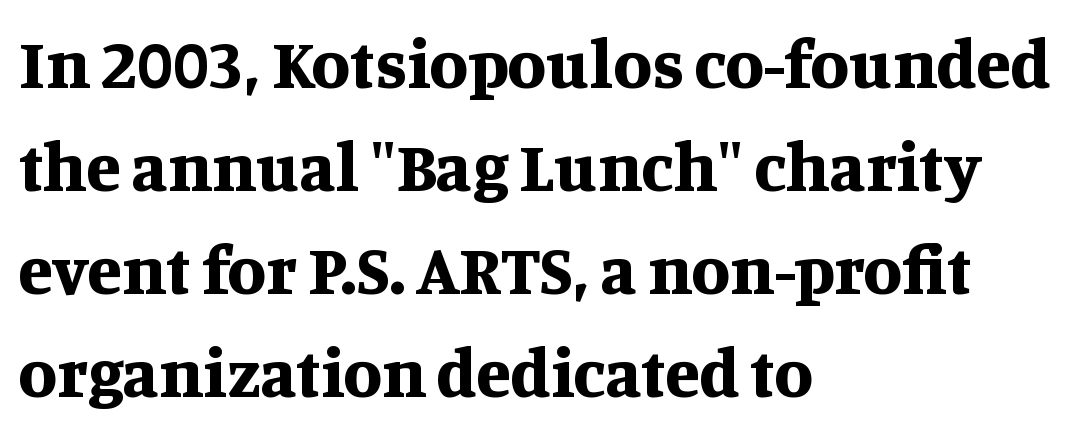
{"serif": "yes", "italic": "no", "bold": "yes", "weight": "bold", "width": "normal", "stroke_contrast": "medium", "x_height": "large", "monospaced": "no", "underline": "no", "align": "left", "line_spacing": "normal", "line_spacing_ratio": 1.47, "letter_spacing": "normal", "letter_spacing_em": 0.0, "glyph_px": 70}
